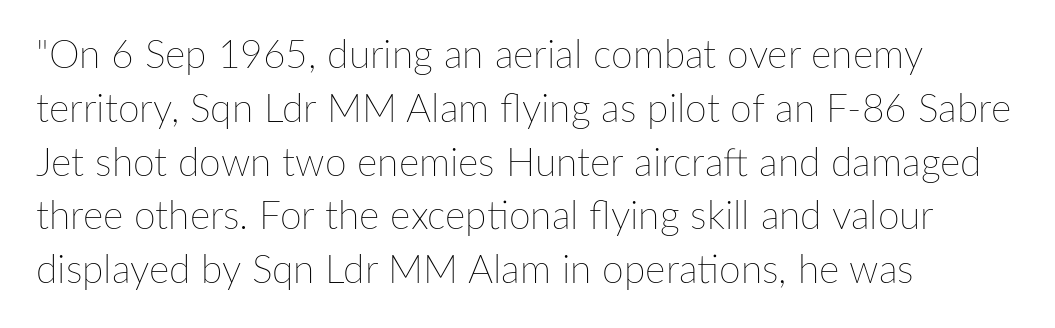
Stems here are at most as thick as an everyday book face. Casual observation: everything's shoved over to the left. The gaps between neighbouring characters are ordinary and unremarkable. A normal amount of white space separates one row of letters from the next. A bare baseline throughout the passage. When letters stand straight like this, we call the style roman or upright.
